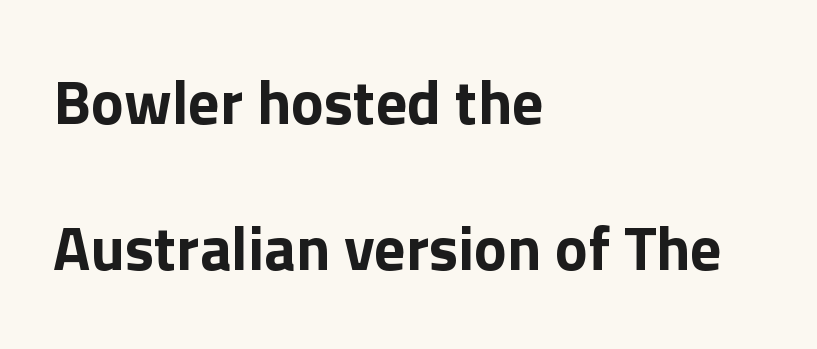
{"serif": "no", "italic": "no", "bold": "yes", "weight": "bold", "width": "normal", "x_height": "medium", "monospaced": "no", "underline": "no", "align": "left", "line_spacing": "loose", "line_spacing_ratio": 2.36, "letter_spacing": "normal", "letter_spacing_em": 0.0, "glyph_px": 62}
